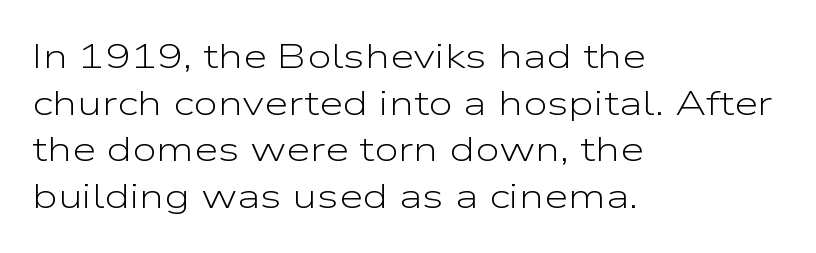
{"serif": "no", "italic": "no", "bold": "no", "weight": "light", "width": "wide", "stroke_contrast": "low", "x_height": "medium", "monospaced": "no", "underline": "no", "align": "left", "line_spacing": "normal", "line_spacing_ratio": 1.33, "letter_spacing": "normal", "letter_spacing_em": 0.0, "glyph_px": 35}
